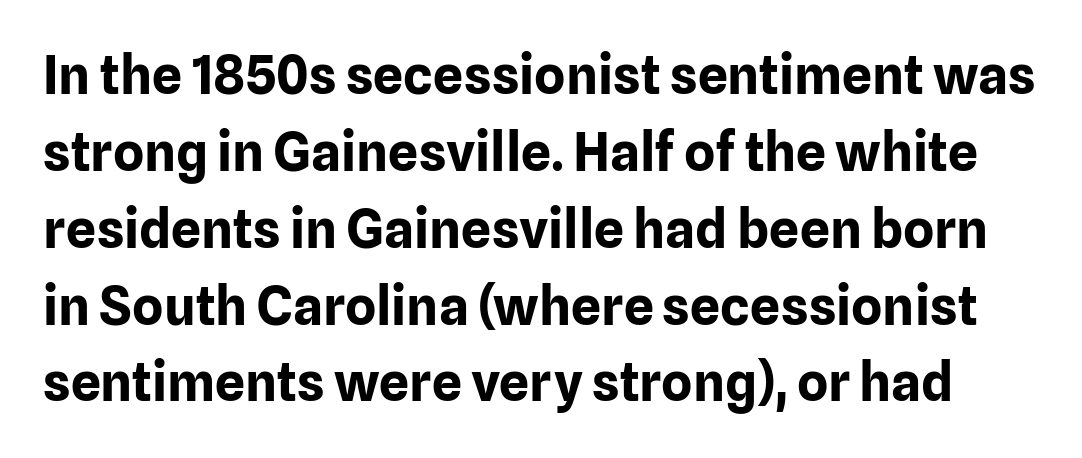
Q: Is the text bold? A: Yes.
Q: Is the text italic (slanted)? A: No, it is upright.
Q: Is the typeface a serif or a sans-serif typeface? A: Sans-serif.
Q: Is the text underlined? A: No.
Q: Is the spacing between letters normal or unusually wide? A: Normal.
Q: Is the spacing between lines tight, normal or loose? A: Normal.
Q: Width (condensed, normal, or wide)? A: Normal.
Q: Stroke contrast? A: Low.
Q: x-height? A: Medium.
Q: Monospaced? A: No.
